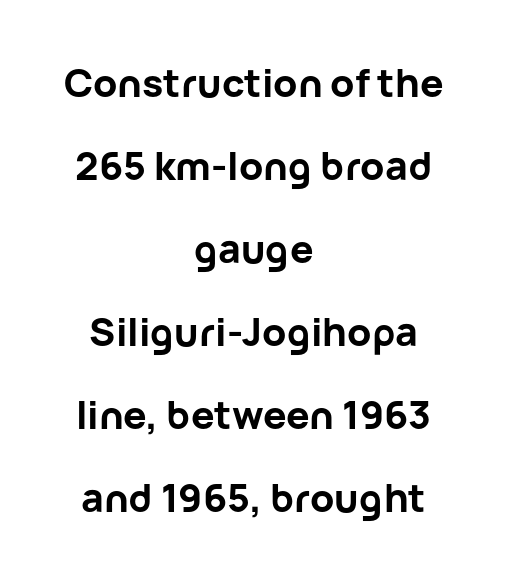
Q: Is the text bold? A: Yes.
Q: Is the text italic (slanted)? A: No, it is upright.
Q: Is the typeface a serif or a sans-serif typeface? A: Sans-serif.
Q: Is the text underlined? A: No.
Q: How is the paragraph aligned? A: Centered.
Q: Is the spacing between letters normal or unusually wide? A: Normal.
Q: Is the spacing between lines tight, normal or loose? A: Loose.
Q: Width (condensed, normal, or wide)? A: Normal.
Q: Stroke contrast? A: Low.
Q: x-height? A: Medium.
Q: Monospaced? A: No.
